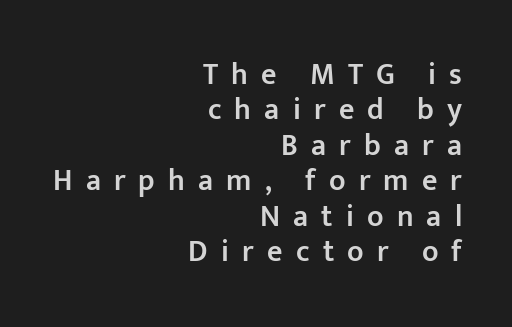
Q: Is the text bold? A: Semi-bold.
Q: Is the text italic (slanted)? A: No, it is upright.
Q: Is the typeface a serif or a sans-serif typeface? A: Sans-serif.
Q: Is the text underlined? A: No.
Q: How is the paragraph aligned? A: Right-aligned.
Q: Is the spacing between letters normal or unusually wide? A: Unusually wide.
Q: Width (condensed, normal, or wide)? A: Normal.
Q: Stroke contrast? A: Low.
Q: x-height? A: Medium.
Q: Monospaced? A: No.
